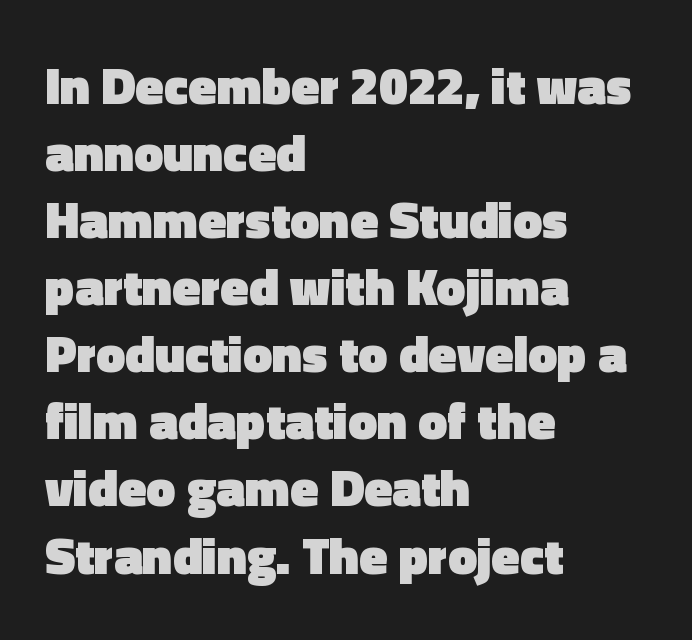
Vertical strokes here are truly vertical. Think of a printed novel: that variable character pitch is what you see here. Each word holds together tightly as a unit, with standard inter-letter gaps. Each new line begins a customary step beneath the previous one. I'd describe the lettering as bold — thick and assertive.
